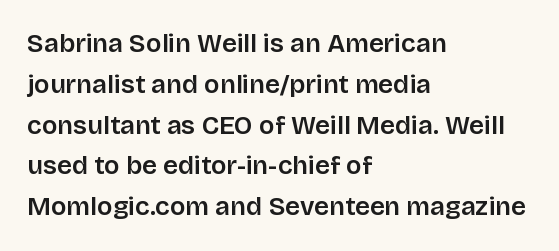
{"italic": "no", "underline": "no", "align": "left", "line_spacing": "normal", "line_spacing_ratio": 1.57, "letter_spacing": "normal", "letter_spacing_em": 0.0, "glyph_px": 26}
